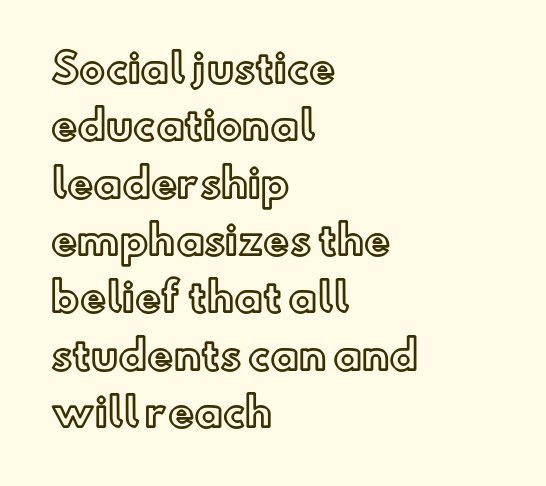
{"italic": "no", "width": "normal", "x_height": "small", "monospaced": "no", "underline": "no", "align": "left", "line_spacing": "normal", "line_spacing_ratio": 1.47, "letter_spacing": "normal", "letter_spacing_em": 0.0, "glyph_px": 39}
